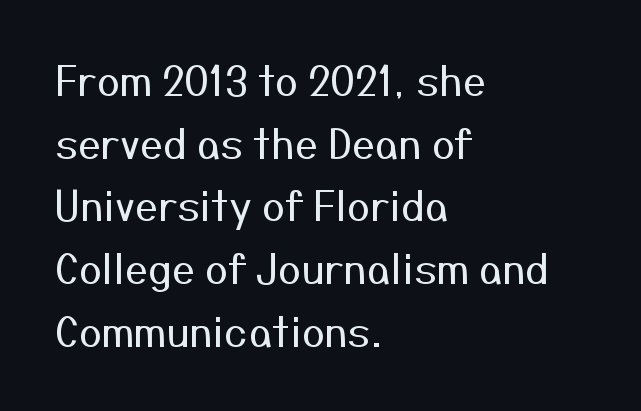
{"serif": "no", "italic": "no", "bold": "no", "weight": "regular", "width": "normal", "stroke_contrast": "medium", "x_height": "medium", "monospaced": "no", "underline": "no", "align": "left", "line_spacing": "normal", "line_spacing_ratio": 1.53, "letter_spacing": "normal", "letter_spacing_em": 0.0, "glyph_px": 41}
